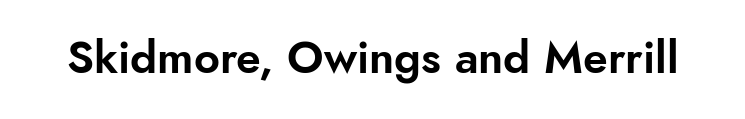
{"serif": "no", "italic": "no", "width": "normal", "stroke_contrast": "low", "x_height": "small", "monospaced": "no", "underline": "no", "letter_spacing": "normal", "letter_spacing_em": 0.0, "glyph_px": 45}
